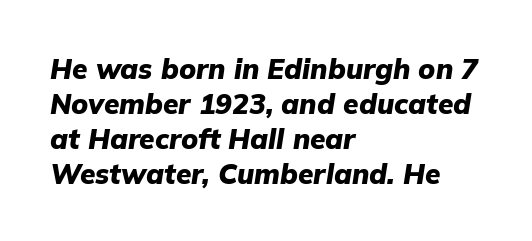
The image shows 28 px heavy type, italic (leaning right); set left-aligned, normal line spacing (1.25x), normal letter spacing, not underlined; low stroke contrast and a medium x-height.
